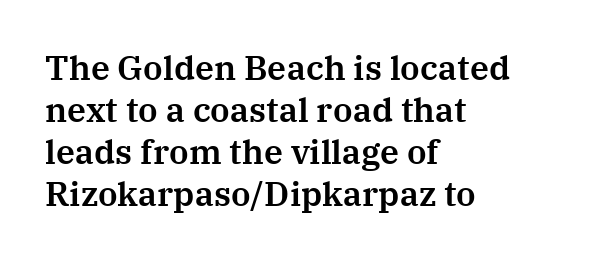
The image shows 34 px serif type, upright; set left-aligned, line spacing 1.24x, normal letter spacing, not underlined; medium stroke contrast and a medium x-height.
